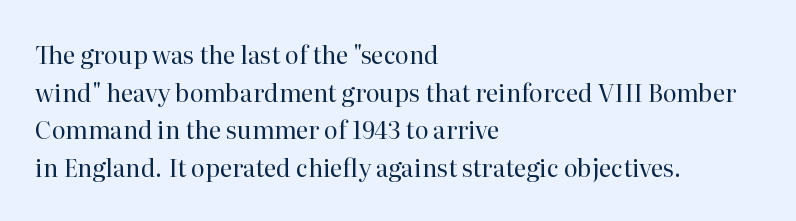
The setting favours the left margin, as ordinary paragraphs usually do. The face looks like a standard text weight, possibly lighter. Each row of text sits above clean, open space. Posture: straight, roman, zero tilt.
